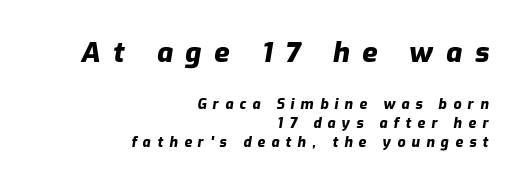
Leading matches the norm, producing a regular column. Lines of text with bare space underneath. The letters are bold, with thick, heavy strokes. In terms of letterspacing, this is a distinctly airy, spread setting.
